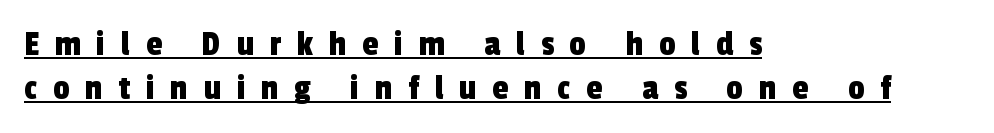
Casual observation: everything's shoved over to the left. Do the characters align in a grid? No, the font is proportional. Classification — sans serif. The lettering is marked with a stroke running underneath it. The type is letterspaced generously, with wide tracking.
